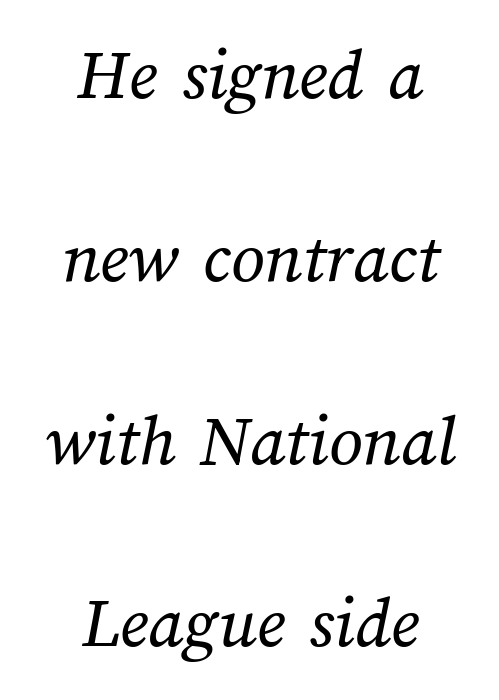
Q: Is the text bold? A: No.
Q: Is the text underlined? A: No.
Q: How is the paragraph aligned? A: Centered.
Q: Is the spacing between letters normal or unusually wide? A: Normal.
Q: Is the spacing between lines tight, normal or loose? A: Loose.
Q: Width (condensed, normal, or wide)? A: Normal.
Q: Stroke contrast? A: Medium.
Q: x-height? A: Medium.
Q: Monospaced? A: No.
